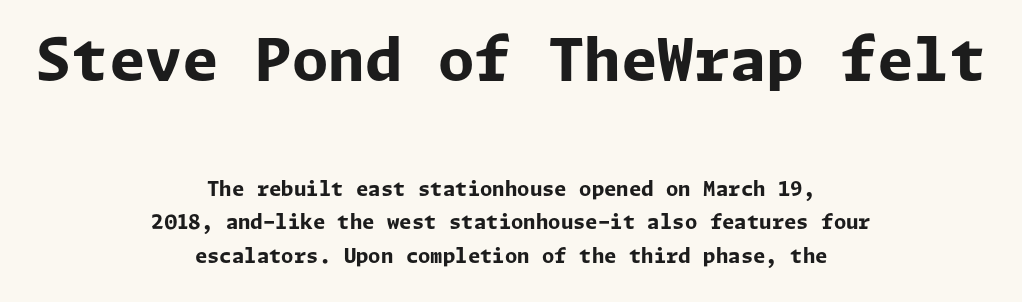
Type style note: lacks serifs. Does the copy run flush right? No — it is centered line by line. The font is running at its bold setting. If you drew a line through each stem, it would be perfectly vertical. The glyphs are unaccompanied by any horizontal stroke below them.
